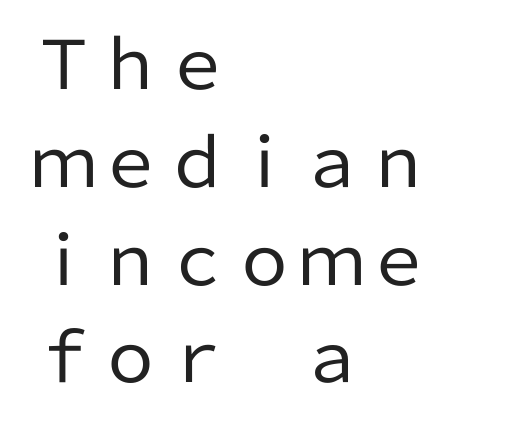
Q: Is the text bold? A: No.
Q: Is the text italic (slanted)? A: No, it is upright.
Q: Is the typeface a serif or a sans-serif typeface? A: Sans-serif.
Q: Is the text underlined? A: No.
Q: How is the paragraph aligned? A: Left-aligned.
Q: Is the spacing between letters normal or unusually wide? A: Normal.
Q: Is the spacing between lines tight, normal or loose? A: Normal.
Q: Width (condensed, normal, or wide)? A: Normal.
Q: Stroke contrast? A: Low.
Q: x-height? A: Medium.
Q: Monospaced? A: No.
